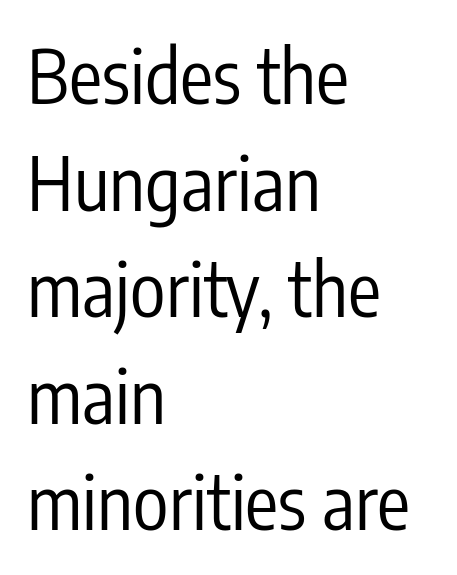
{"serif": "no", "italic": "no", "bold": "no", "weight": "regular", "width": "condensed", "stroke_contrast": "low", "x_height": "medium", "monospaced": "no", "underline": "no", "align": "left", "line_spacing": "normal", "line_spacing_ratio": 1.44, "letter_spacing": "normal", "letter_spacing_em": 0.0, "glyph_px": 74}
